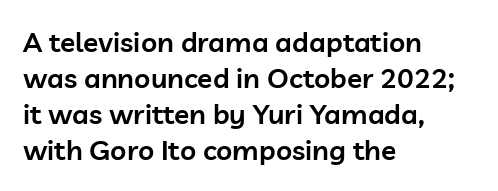
{"serif": "no", "italic": "no", "bold": "semi", "weight": "semibold", "width": "normal", "stroke_contrast": "low", "x_height": "medium", "monospaced": "no", "underline": "no", "align": "left", "line_spacing": "normal", "line_spacing_ratio": 1.29, "letter_spacing": "normal", "letter_spacing_em": 0.0, "glyph_px": 28}
